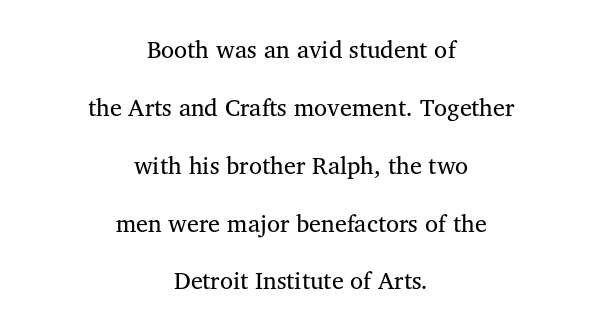
Words appear dense and cohesive because spacing is normal. Vertical stems look standard width or narrower in stroke. Reading down the column, the eye jumps a long way to each next line. Typeset on center — no edge is straight. No italicization has been applied; the sample stays upright.
